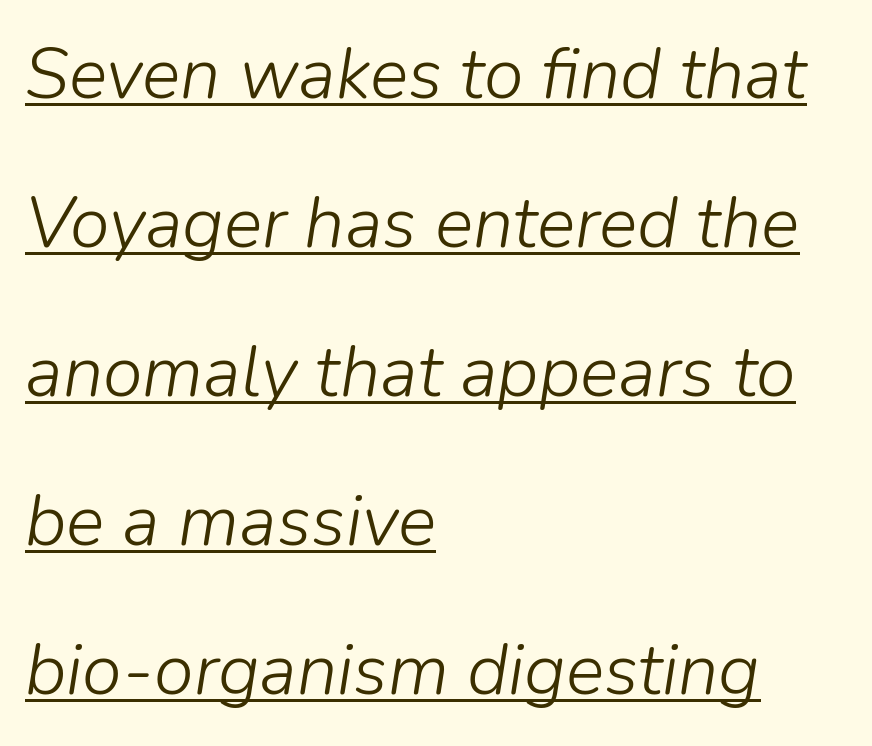
The image shows 72 px light type, italic (leaning right); set left-aligned, loose line spacing (2.07x), normal letter spacing, underlined; low stroke contrast and a medium x-height.
